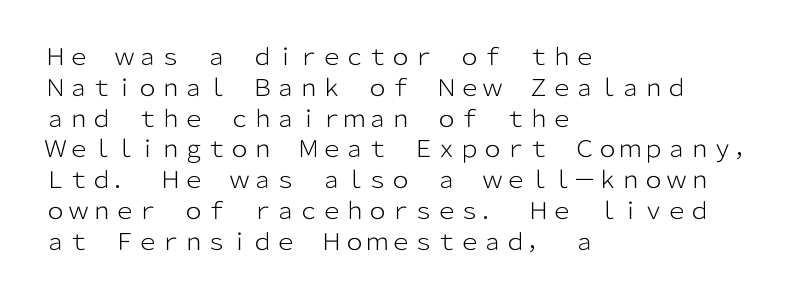
Q: Is the text bold? A: No.
Q: Is the text italic (slanted)? A: No, it is upright.
Q: Is the text underlined? A: No.
Q: How is the paragraph aligned? A: Left-aligned.
Q: Is the spacing between letters normal or unusually wide? A: Normal.
Q: Is the spacing between lines tight, normal or loose? A: Normal.
